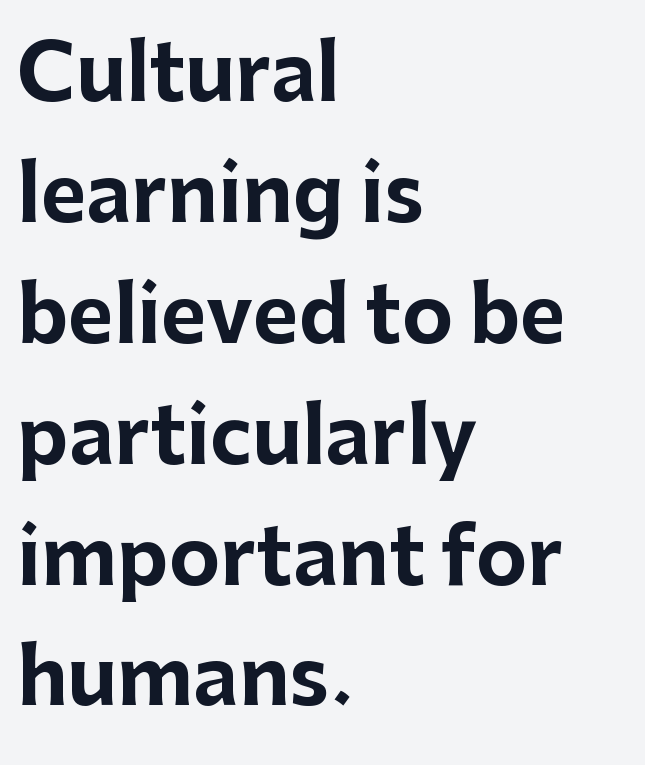
Where is the straight margin? On the left. Letters rest on an invisible, unmarked baseline. A typesetter would call this leading conventional body-copy spacing. The rendering uses a bold face; every stroke is thick and dark. Inter-character spacing is left at the font's built-in metrics.
